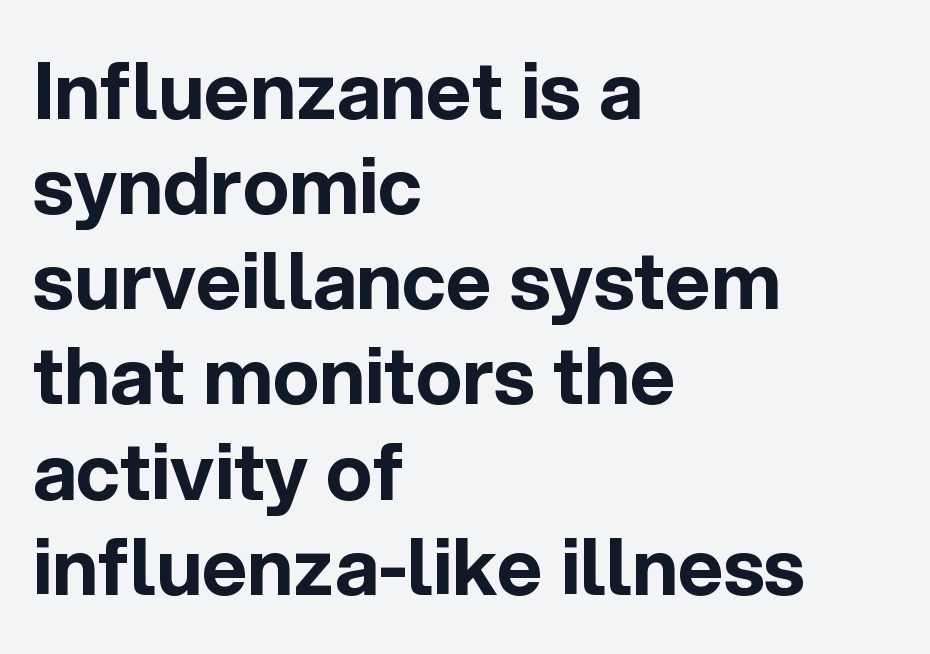
The image shows 78 px bold sans-serif type, upright; set left-aligned, line spacing 1.22x, normal letter spacing, not underlined; a medium x-height.
